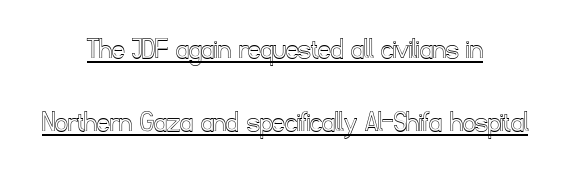
{"italic": "no", "width": "normal", "x_height": "small", "monospaced": "no", "underline": "yes", "align": "center", "line_spacing": "loose", "line_spacing_ratio": 2.36, "letter_spacing": "normal", "letter_spacing_em": 0.0, "glyph_px": 31}
